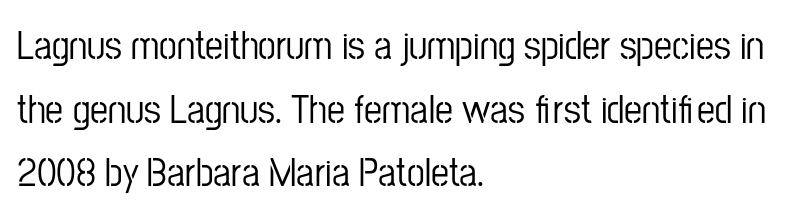
The image shows 40 px condensed sans-serif type, upright; set left-aligned, normal line spacing (1.59x), normal letter spacing, not underlined; low stroke contrast and a medium x-height.
